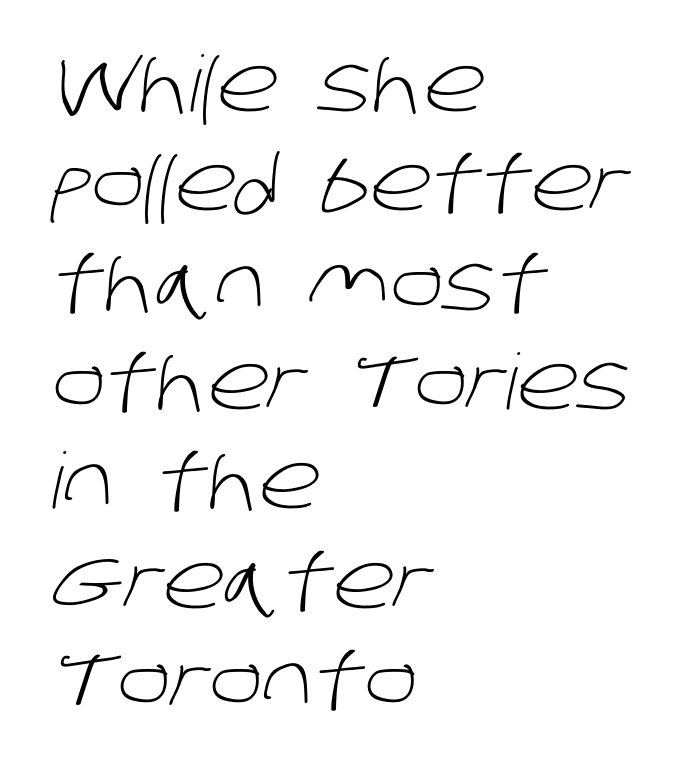
This sample is left-justified, so line endings fall wherever the words run out. Examine the stroke ends and you'll find no serifs. A typesetter would call this proportional, since set widths differ per character. The face used here is rendered with its standard letterfit.
